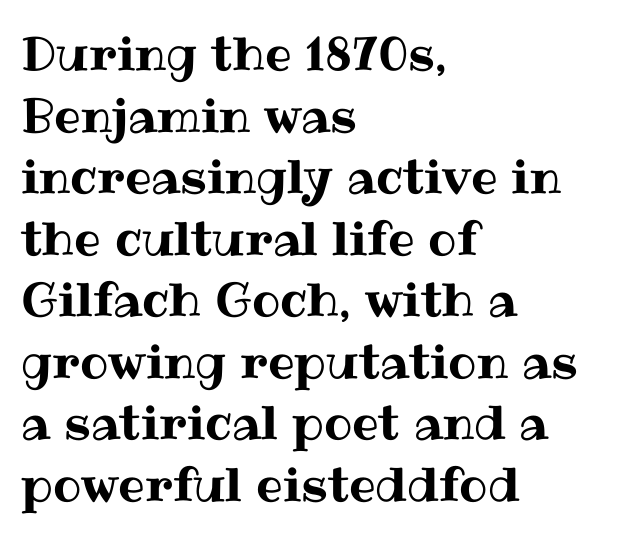
{"italic": "no", "width": "normal", "stroke_contrast": "medium", "x_height": "medium", "monospaced": "no", "underline": "no", "align": "left", "line_spacing": "normal", "line_spacing_ratio": 1.31, "letter_spacing": "normal", "letter_spacing_em": 0.0, "glyph_px": 47}
